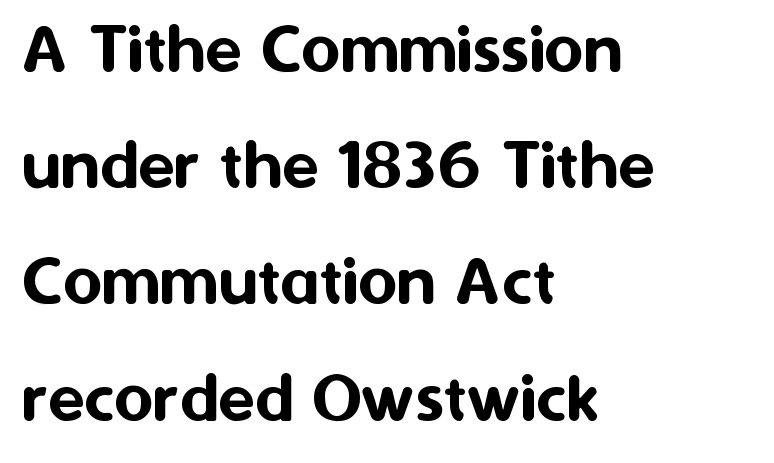
Descender tails drop into unmarked territory. A roman cut, with each character standing at attention. Serifs: no, the terminals of the letterforms are clean. A typesetter would call this zero additional tracking.
